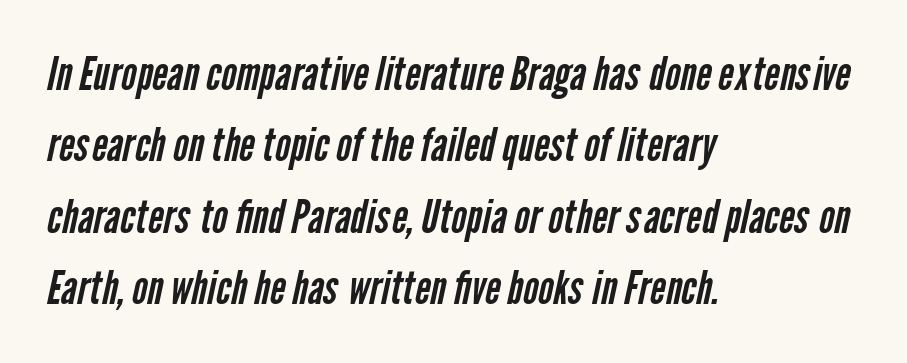
The image shows 47 px regular-weight, condensed sans-serif type; set left-aligned, normal line spacing (1.52x), normal letter spacing, not underlined; low stroke contrast and a medium x-height.
